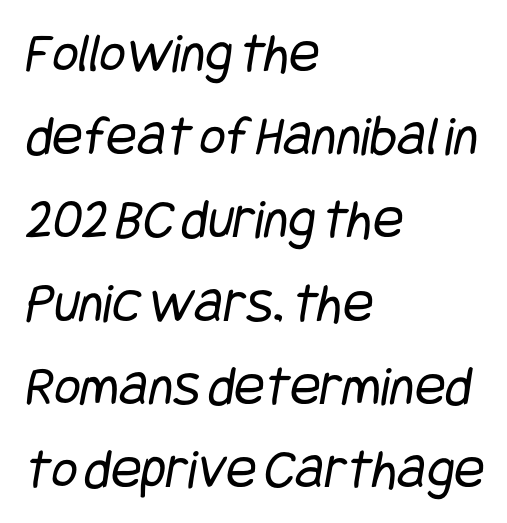
Q: Is the text bold? A: No.
Q: Is the typeface a serif or a sans-serif typeface? A: Sans-serif.
Q: Is the text underlined? A: No.
Q: How is the paragraph aligned? A: Left-aligned.
Q: Is the spacing between letters normal or unusually wide? A: Normal.
Q: Is the spacing between lines tight, normal or loose? A: Normal.
Q: Width (condensed, normal, or wide)? A: Condensed.
Q: Stroke contrast? A: Low.
Q: x-height? A: Large.
